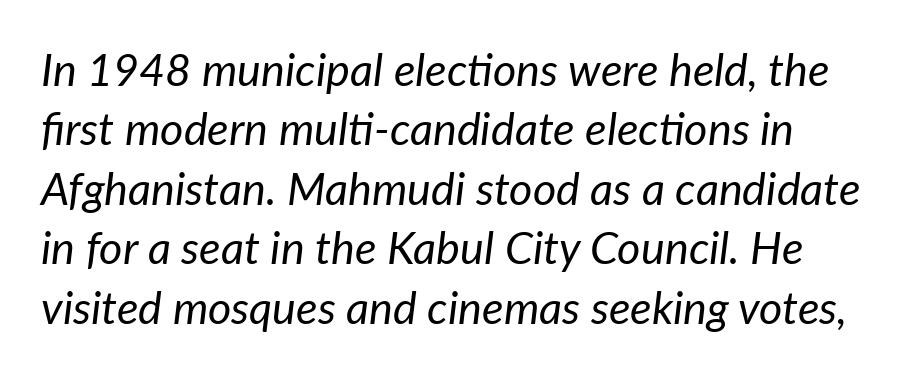
{"italic": "yes", "lean": "right", "slant_degrees": 7, "bold": "no", "weight": "regular", "width": "normal", "stroke_contrast": "low", "x_height": "medium", "monospaced": "no", "underline": "no", "line_spacing": "normal", "line_spacing_ratio": 1.32, "letter_spacing": "normal", "letter_spacing_em": 0.0, "glyph_px": 45}
